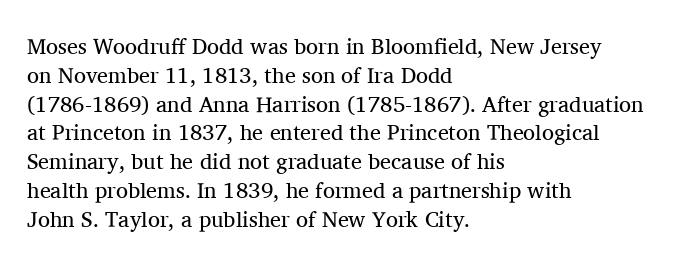
{"italic": "no", "bold": "no", "underline": "no", "align": "left", "line_spacing": "normal", "line_spacing_ratio": 1.31, "letter_spacing": "normal", "letter_spacing_em": 0.0, "glyph_px": 22}
